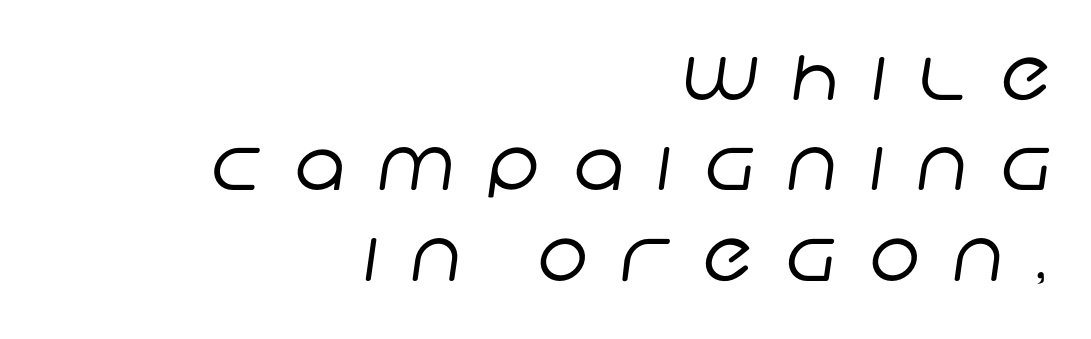
{"serif": "no", "bold": "no", "weight": "regular", "width": "normal", "stroke_contrast": "low", "x_height": "large", "monospaced": "no", "underline": "no", "align": "right", "line_spacing": "normal", "line_spacing_ratio": 1.31, "letter_spacing": "wide", "letter_spacing_em": 0.48, "glyph_px": 69}
